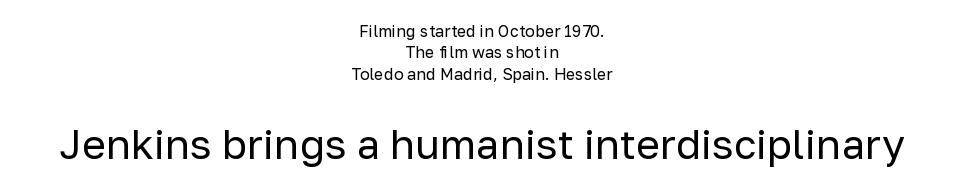
{"serif": "no", "italic": "no", "bold": "no", "weight": "regular", "width": "normal", "stroke_contrast": "low", "x_height": "medium", "monospaced": "no", "underline": "no", "align": "center", "line_spacing": "normal", "line_spacing_ratio": 1.34, "letter_spacing": "normal", "letter_spacing_em": 0.0, "larger_block": "second", "size_ratio": 2.56, "glyph_px": 41}
